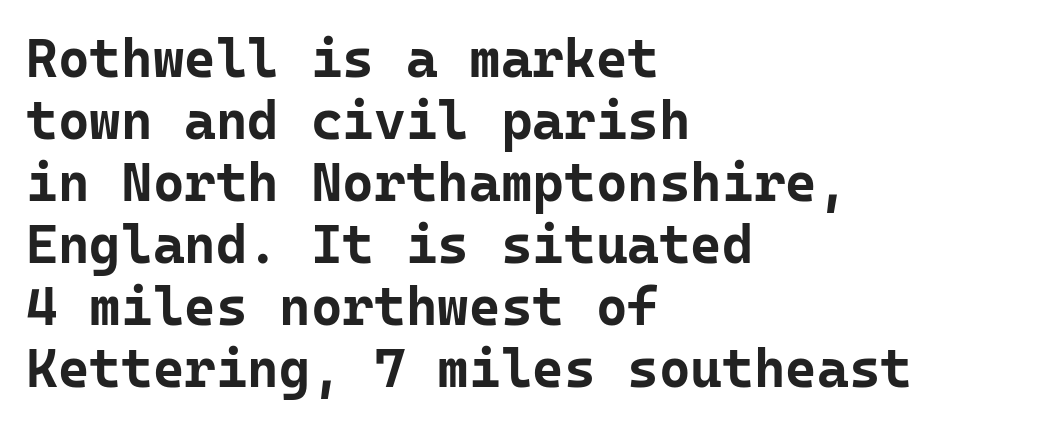
{"serif": "no", "italic": "no", "bold": "yes", "weight": "bold", "width": "normal", "stroke_contrast": "low", "x_height": "medium", "monospaced": "yes", "underline": "no", "align": "left", "line_spacing": "tight", "line_spacing_ratio": 1.15, "letter_spacing": "normal", "letter_spacing_em": 0.0, "glyph_px": 54}
